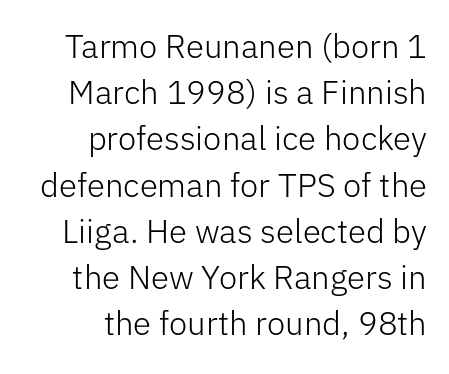
{"serif": "no", "italic": "no", "bold": "no", "weight": "light", "width": "normal", "stroke_contrast": "low", "x_height": "medium", "monospaced": "no", "underline": "no", "align": "right", "line_spacing": "normal", "line_spacing_ratio": 1.4, "letter_spacing": "normal", "letter_spacing_em": 0.0, "glyph_px": 33}
